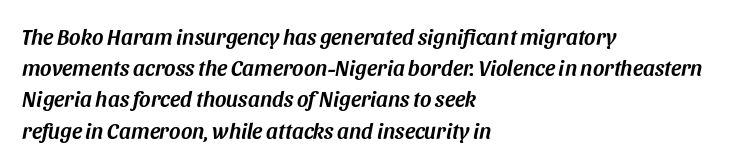
Q: Is the text italic (slanted)? A: Yes, it leans right by about 11 degrees.
Q: Is the text underlined? A: No.
Q: How is the paragraph aligned? A: Left-aligned.
Q: Is the spacing between letters normal or unusually wide? A: Normal.
Q: Is the spacing between lines tight, normal or loose? A: Normal.
